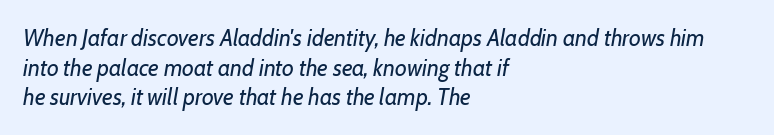
{"italic": "yes", "lean": "right", "slant_degrees": 7, "bold": "no", "underline": "no", "align": "left", "line_spacing": "normal", "line_spacing_ratio": 1.29, "letter_spacing": "normal", "letter_spacing_em": 0.0, "glyph_px": 23}
